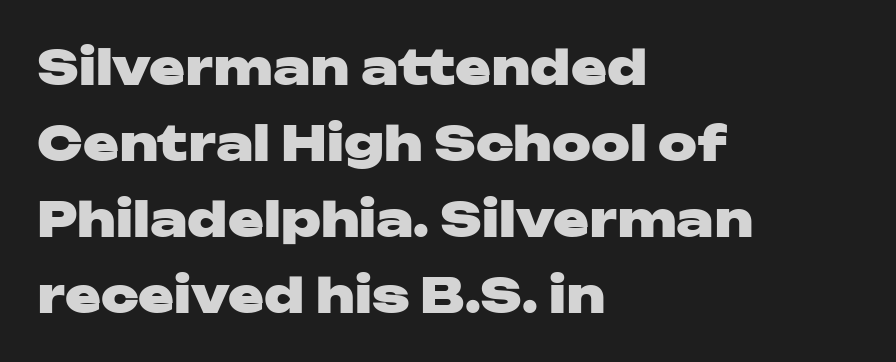
These lines are set flush left with a ragged right edge. Each new line begins a customary step beneath the previous one. The glyphs in this specimen are sans serif. Do the characters align in a grid? No, the font is proportional. Summary of weight: heavy, a full bold. The font's upright variant was chosen for this text.
